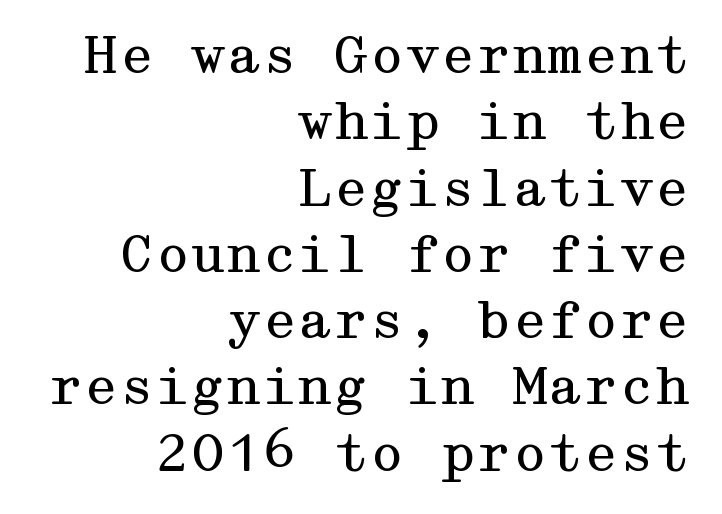
{"serif": "yes", "italic": "no", "bold": "no", "weight": "regular", "width": "wide", "stroke_contrast": "medium", "x_height": "medium", "underline": "no", "align": "right", "line_spacing": "normal", "line_spacing_ratio": 1.3, "letter_spacing": "normal", "letter_spacing_em": 0.0, "glyph_px": 51}
